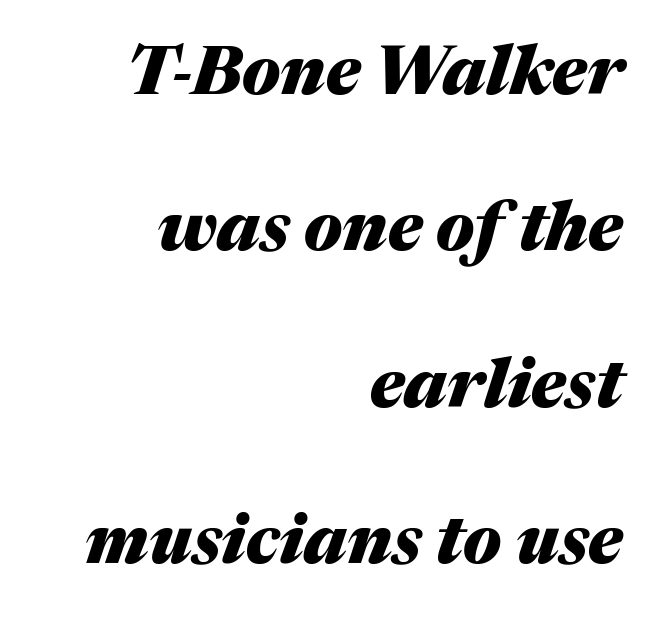
Q: Is the text bold? A: Yes.
Q: Is the text italic (slanted)? A: Yes, it leans right by about 17 degrees.
Q: Is the text underlined? A: No.
Q: How is the paragraph aligned? A: Right-aligned.
Q: Is the spacing between letters normal or unusually wide? A: Normal.
Q: Is the spacing between lines tight, normal or loose? A: Loose.
Q: Width (condensed, normal, or wide)? A: Normal.
Q: Stroke contrast? A: Medium.
Q: x-height? A: Medium.
Q: Monospaced? A: No.
